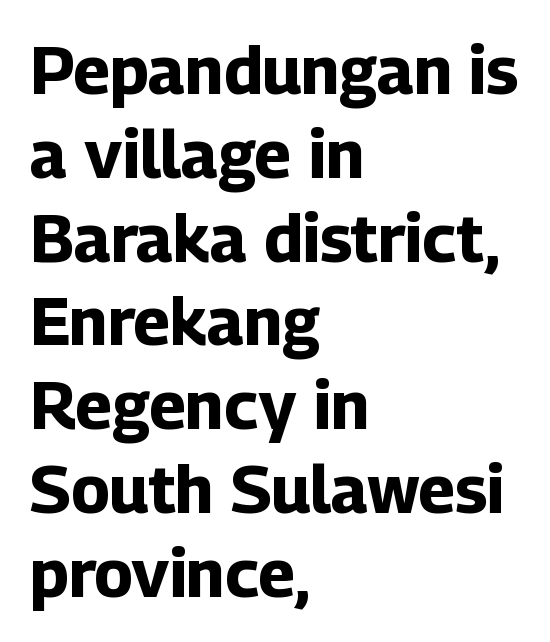
The image shows 66 px bold sans-serif type, upright; set left-aligned, normal line spacing (1.27x), normal letter spacing, not underlined; low stroke contrast and a medium x-height.
